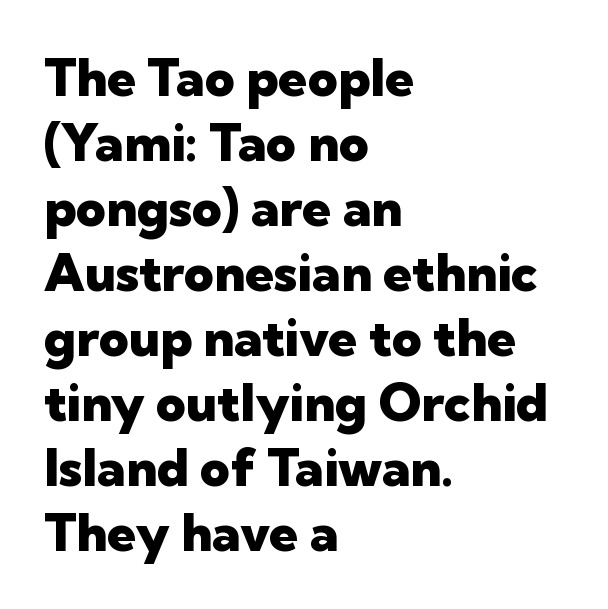
Casual observation: everything's shoved over to the left. Stroke thickness is high; the sample reads as a true bold. Proportional: the letters do not fall into vertical columns. Tracking here is standard; glyphs follow each other at the usual distance. Honestly, there is no underline to notice here at all.
